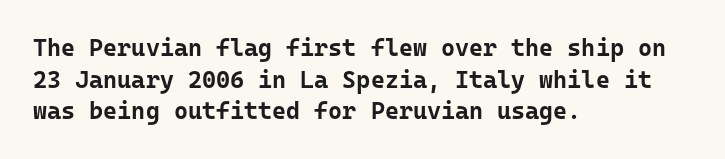
The image shows 24 px bold type, upright; set left-aligned, normal line spacing (1.32x), normal letter spacing, not underlined.
